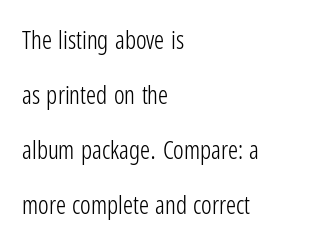
Q: Is the text bold? A: No.
Q: Is the text italic (slanted)? A: No, it is upright.
Q: Is the text underlined? A: No.
Q: How is the paragraph aligned? A: Left-aligned.
Q: Is the spacing between letters normal or unusually wide? A: Normal.
Q: Is the spacing between lines tight, normal or loose? A: Loose.
